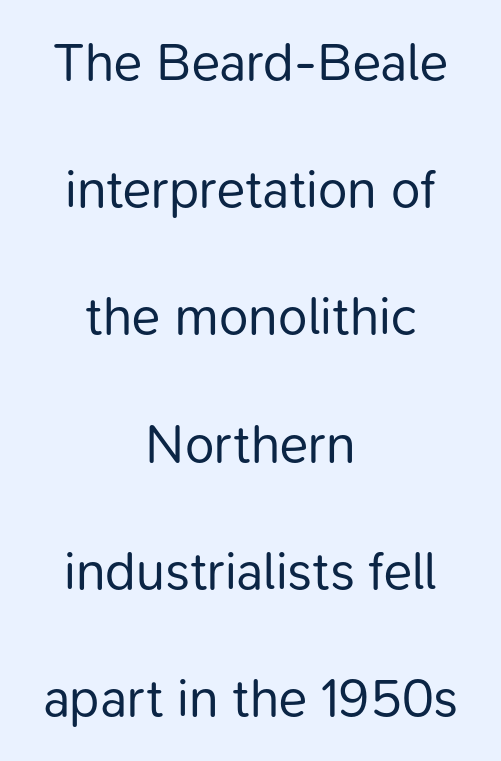
{"serif": "no", "italic": "no", "bold": "no", "weight": "regular", "width": "normal", "stroke_contrast": "low", "x_height": "medium", "monospaced": "no", "underline": "no", "align": "center", "line_spacing": "loose", "line_spacing_ratio": 2.4, "letter_spacing": "normal", "letter_spacing_em": 0.0, "glyph_px": 53}
